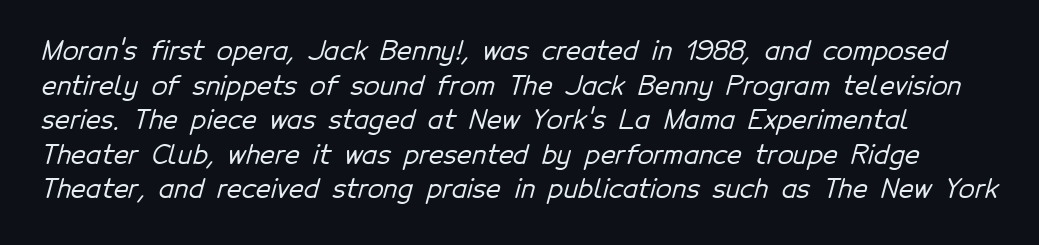
{"underline": "no", "line_spacing": "normal", "line_spacing_ratio": 1.33, "letter_spacing": "normal", "letter_spacing_em": 0.0, "glyph_px": 26}
